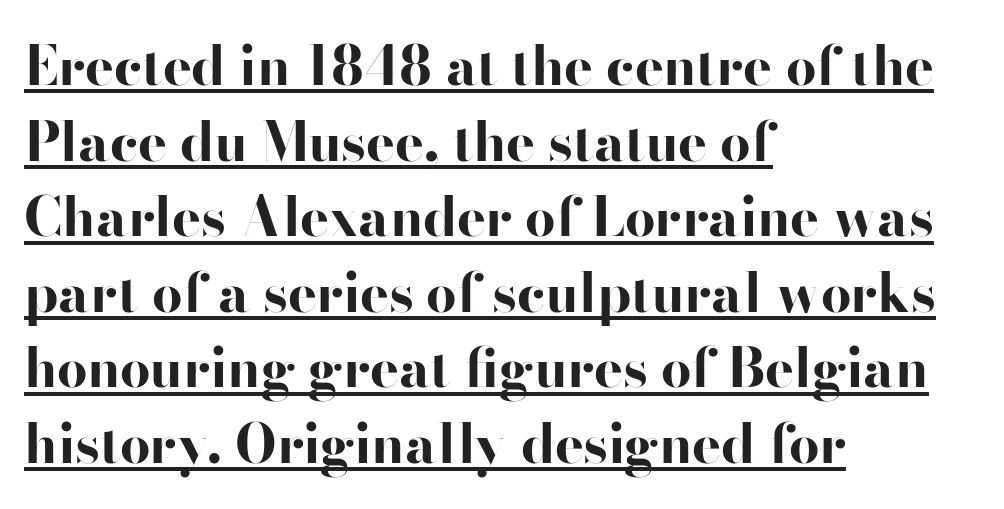
{"serif": "no", "italic": "no", "bold": "yes", "weight": "bold", "width": "wide", "stroke_contrast": "high", "x_height": "small", "monospaced": "no", "underline": "yes", "align": "left", "line_spacing": "normal", "line_spacing_ratio": 1.4, "letter_spacing": "normal", "letter_spacing_em": 0.0, "glyph_px": 54}
